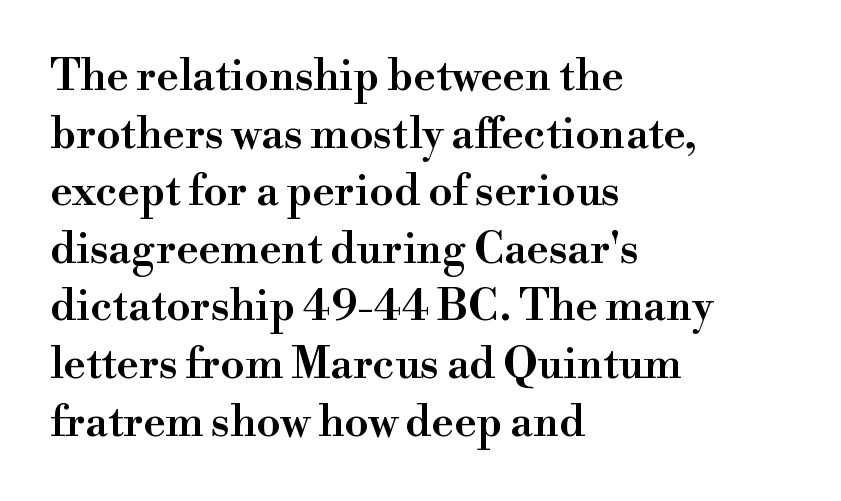
{"serif": "yes", "italic": "no", "bold": "semi", "weight": "semibold", "width": "normal", "stroke_contrast": "high", "x_height": "small", "monospaced": "no", "underline": "no", "align": "left", "line_spacing": "normal", "line_spacing_ratio": 1.34, "letter_spacing": "normal", "letter_spacing_em": 0.0, "glyph_px": 43}
